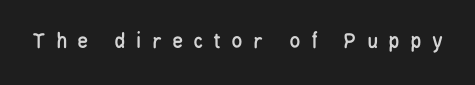
Display-style spreading of the glyphs; the letterfit is very open. A typesetter would mark this as roman, not italic. Descenders hang freely into open space.
